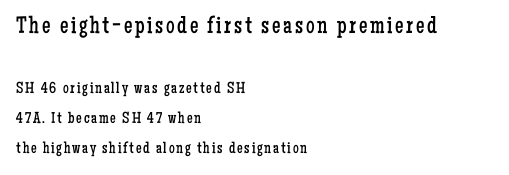
Underlining? Definitely not there. The typesetter chose a ragged-right arrangement here. The font's upright variant was chosen for this text. On a weight scale, this lands at 450 or below. Size hierarchy here favors the leading block over the trailing one.
